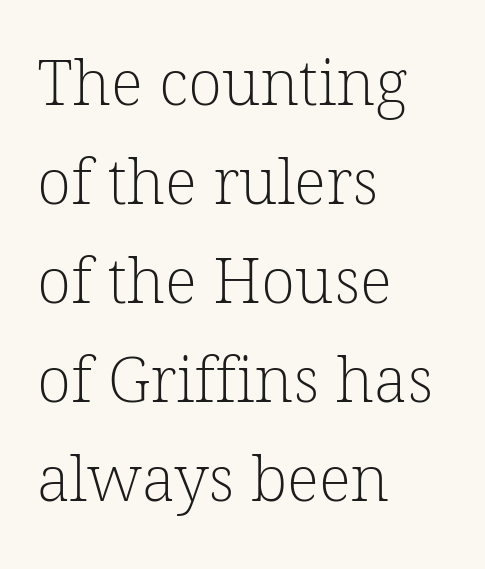
{"serif": "yes", "bold": "no", "weight": "light", "width": "normal", "stroke_contrast": "low", "x_height": "medium", "monospaced": "no", "underline": "no", "align": "left", "line_spacing": "normal", "line_spacing_ratio": 1.57, "letter_spacing": "normal", "letter_spacing_em": 0.0, "glyph_px": 63}
